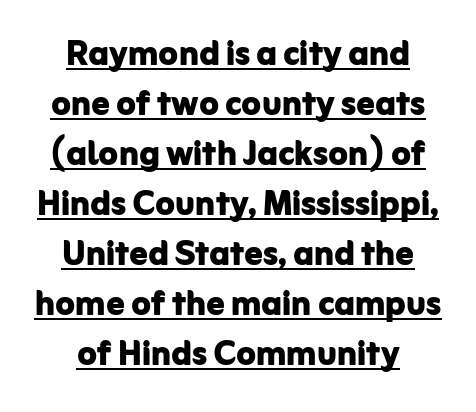
The image shows 45 px bold sans-serif type, upright; set centered, tight line spacing (1.11x), normal letter spacing, underlined; low stroke contrast and a medium x-height.
